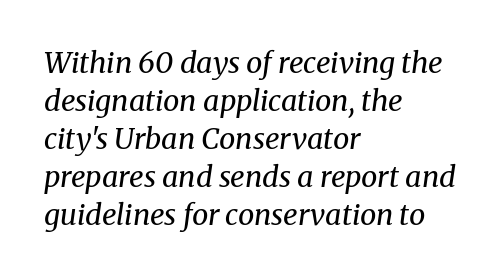
{"serif": "yes", "italic": "yes", "lean": "right", "slant_degrees": 8, "bold": "no", "weight": "regular", "width": "normal", "stroke_contrast": "medium", "x_height": "medium", "monospaced": "no", "underline": "no", "align": "left", "line_spacing": "normal", "line_spacing_ratio": 1.31, "letter_spacing": "normal", "letter_spacing_em": 0.0, "glyph_px": 29}
